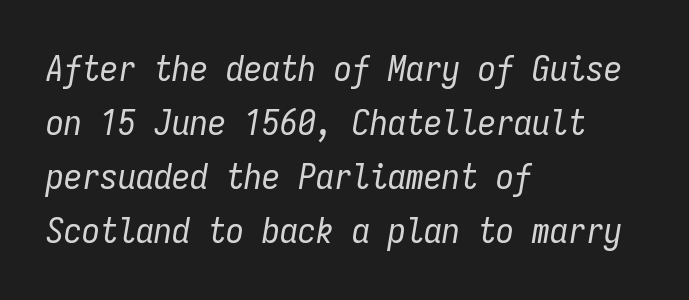
{"italic": "yes", "lean": "right", "slant_degrees": 9, "bold": "no", "weight": "regular", "width": "condensed", "stroke_contrast": "low", "x_height": "medium", "monospaced": "yes", "underline": "no", "align": "left", "line_spacing": "normal", "line_spacing_ratio": 1.5, "letter_spacing": "normal", "letter_spacing_em": 0.0, "glyph_px": 36}
